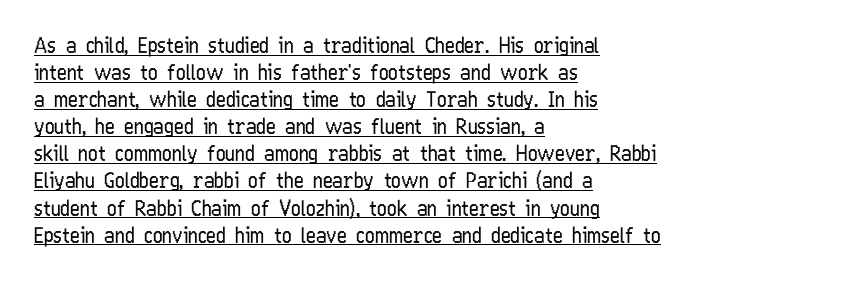
The image shows 21 px text type, upright; set left-aligned, normal line spacing (1.29x), normal letter spacing, underlined.
